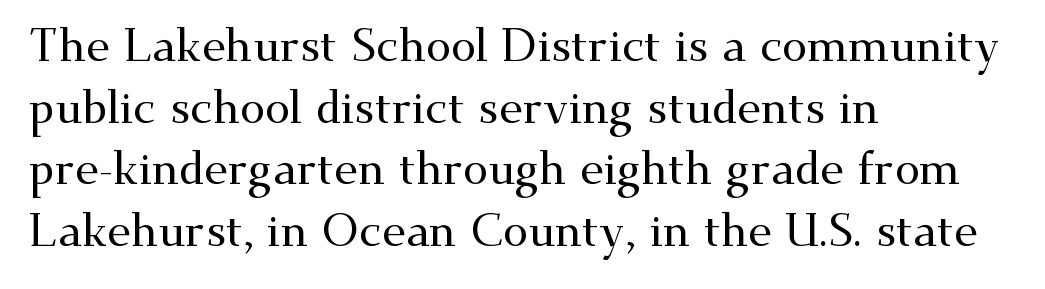
Q: Is the text italic (slanted)? A: No, it is upright.
Q: Is the typeface a serif or a sans-serif typeface? A: Serif.
Q: Is the text underlined? A: No.
Q: How is the paragraph aligned? A: Left-aligned.
Q: Is the spacing between letters normal or unusually wide? A: Normal.
Q: Is the spacing between lines tight, normal or loose? A: Normal.
Q: Width (condensed, normal, or wide)? A: Wide.
Q: Stroke contrast? A: Medium.
Q: x-height? A: Small.
Q: Monospaced? A: No.
